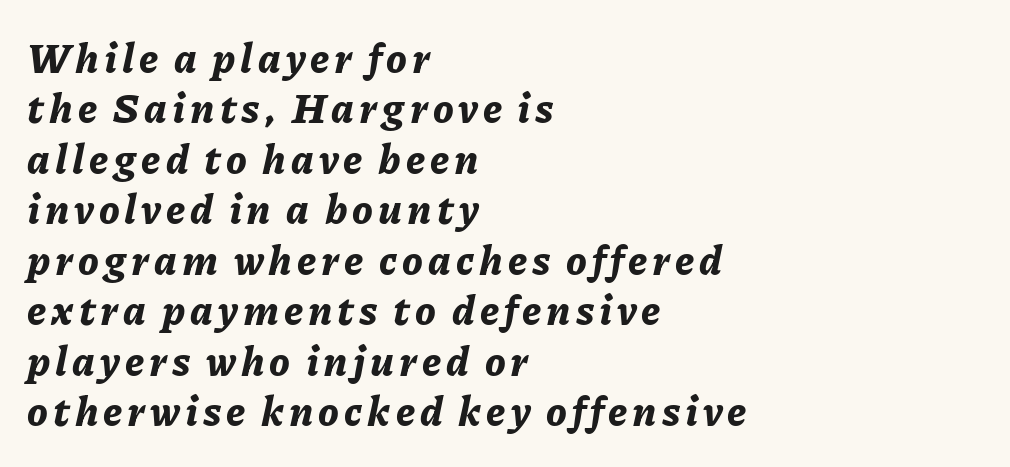
These lines were composed using italics. All the whitespace from short lines collects on the right. The specimen omits any rule beneath the text block's lines. Is this a fixed-width face? No — the glyphs have proportional, varying widths. I'd describe the lettering as bold — thick and assertive.
